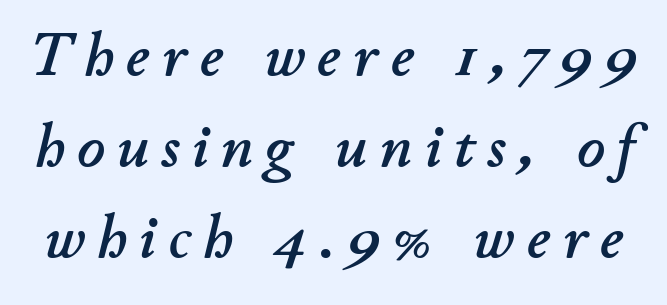
Is the letter spacing exaggerated? Yes — the characters are pushed far apart. Proportional: the letters do not fall into vertical columns. No word sits above an underline. The face used here has a pronounced slope to its letters.
